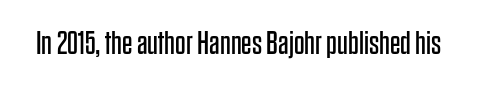
{"serif": "no", "italic": "no", "bold": "no", "weight": "regular", "width": "condensed", "stroke_contrast": "low", "x_height": "large", "monospaced": "no", "underline": "no", "letter_spacing": "normal", "letter_spacing_em": 0.0, "glyph_px": 33}
